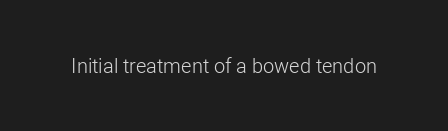
Posture: upright roman. Short note: letters normally spaced. The weight would be labelled regular, book, light, or lighter still. Lines of text with bare space underneath.
